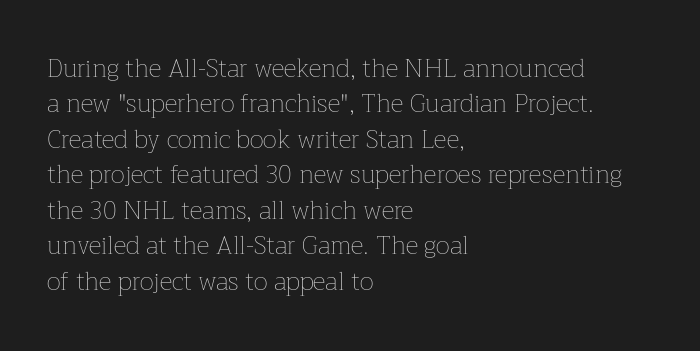
Q: Is the text bold? A: No.
Q: Is the text italic (slanted)? A: No, it is upright.
Q: Is the text underlined? A: No.
Q: How is the paragraph aligned? A: Left-aligned.
Q: Is the spacing between letters normal or unusually wide? A: Normal.
Q: Is the spacing between lines tight, normal or loose? A: Normal.
